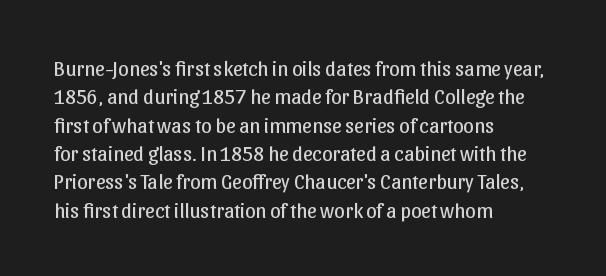
The image shows 21 px text type, upright; set left-aligned, normal line spacing (1.35x), normal letter spacing, not underlined.
